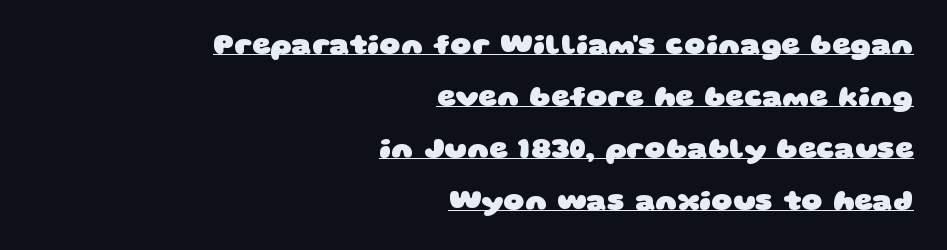
The horizontal fit of the characters is conventional and even. Grotesque or geometric, the face here clearly has no serifs. These lines are rendered in a variable-pitch font. Glance below the letters and you will spot a drawn line.
